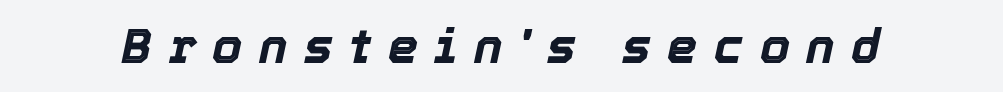
{"italic": "yes", "lean": "right", "slant_degrees": 12, "bold": "yes", "weight": "bold", "width": "normal", "x_height": "medium", "monospaced": "no", "underline": "no", "letter_spacing": "wide", "letter_spacing_em": 0.34, "glyph_px": 48}
